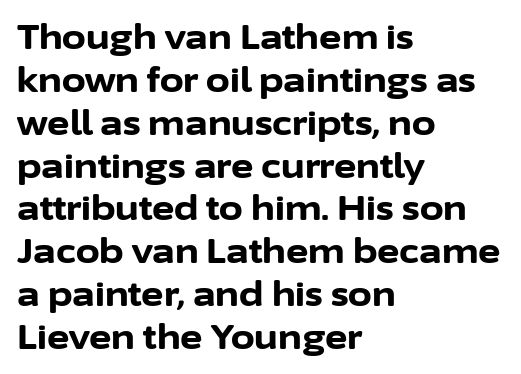
{"serif": "no", "italic": "no", "bold": "yes", "weight": "bold", "width": "normal", "stroke_contrast": "low", "x_height": "medium", "monospaced": "no", "underline": "no", "align": "left", "line_spacing": "normal", "line_spacing_ratio": 1.26, "letter_spacing": "normal", "letter_spacing_em": 0.0, "glyph_px": 34}
